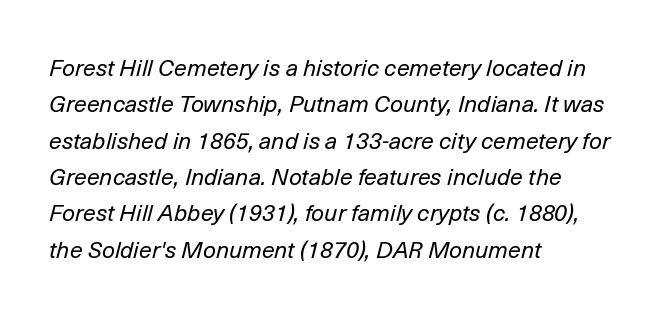
Q: Is the text bold? A: No.
Q: Is the text italic (slanted)? A: Yes, it leans right by about 14 degrees.
Q: Is the text underlined? A: No.
Q: How is the paragraph aligned? A: Left-aligned.
Q: Is the spacing between letters normal or unusually wide? A: Normal.
Q: Is the spacing between lines tight, normal or loose? A: Normal.
